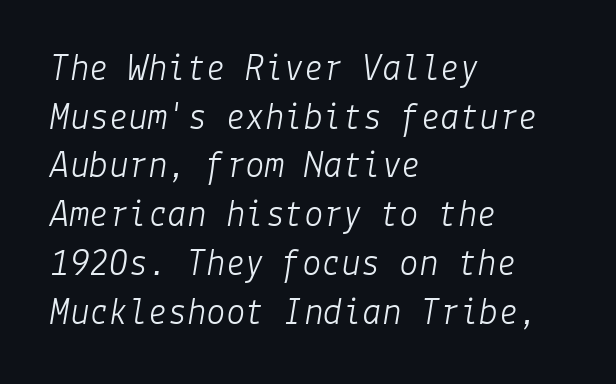
The image shows 39 px light type, italic (leaning right); set left-aligned, normal line spacing (1.25x), normal letter spacing, not underlined; low stroke contrast and a medium x-height.
